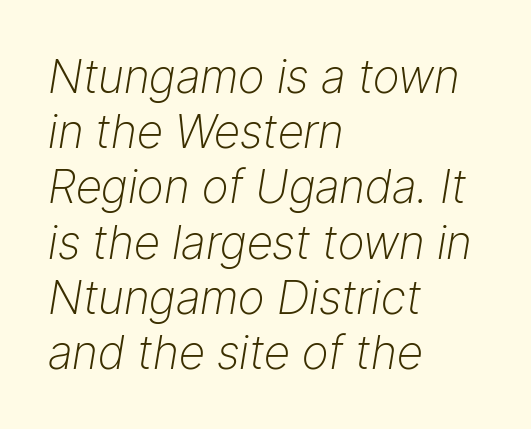
The image shows 46 px light type, italic (leaning right); set left-aligned, line spacing 1.2x, normal letter spacing, not underlined; low stroke contrast and a medium x-height.
